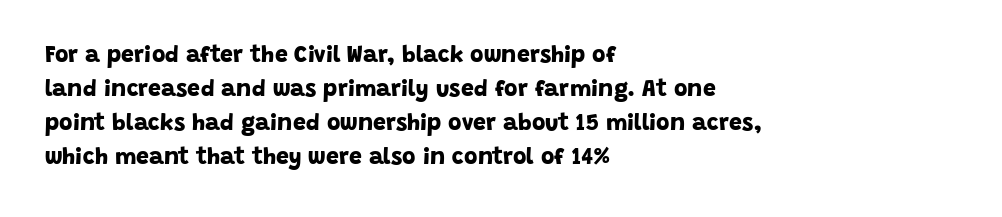
Normally led — the rows are evenly, conventionally spaced. In CSS terms this would be text-align: left. The passage shown is not underscored anywhere. The rendering keeps characters at their native spacing. The rendering uses a bold face; every stroke is thick and dark.
